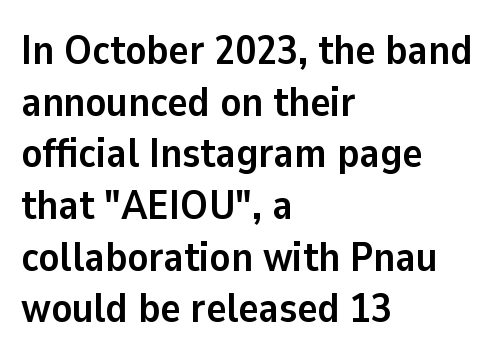
The glyphs are unaccompanied by any horizontal stroke below them. Which margin do the lines hug? The left one — the right edge is uneven. A typesetter would label this face a sans. This is the regular roman posture of the typeface. Glyph-to-glyph distance matches everyday printed text.
